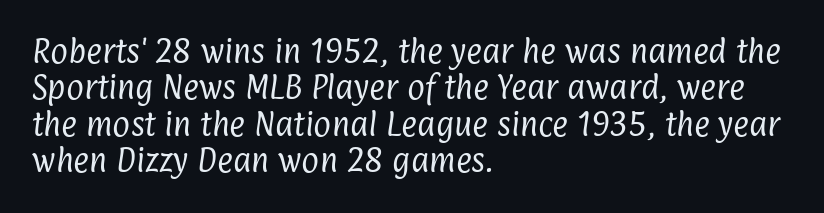
{"bold": "no", "underline": "no", "align": "left", "line_spacing": "normal", "line_spacing_ratio": 1.35, "letter_spacing": "normal", "letter_spacing_em": 0.0, "glyph_px": 27}
